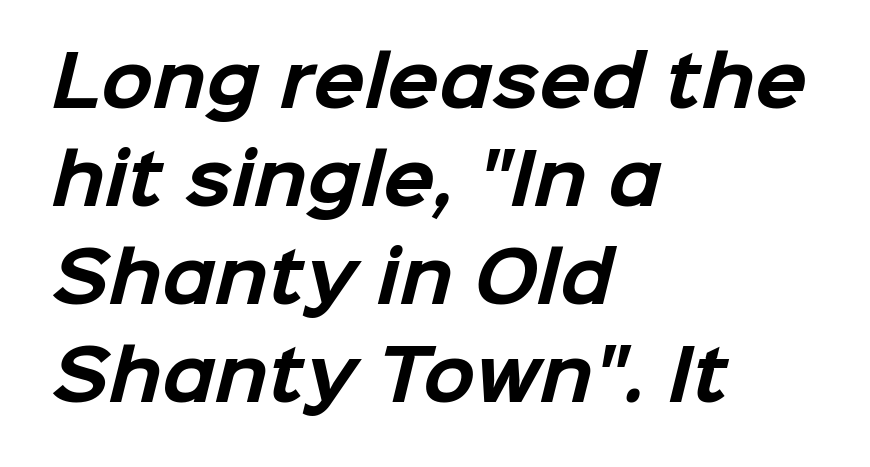
The designer left line spacing at the default. The setting favours the left margin, as ordinary paragraphs usually do. How heavy is the stroke? Heavy — this is a bold. Students, note that the glyphs here touch the page at normal intervals. Any mark beneath the type? The region is blank.
